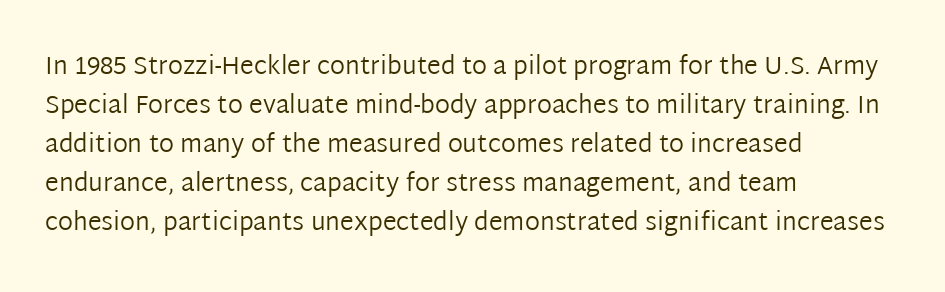
The image shows 25 px text type, upright; set left-aligned, normal line spacing (1.56x), normal letter spacing, not underlined.
